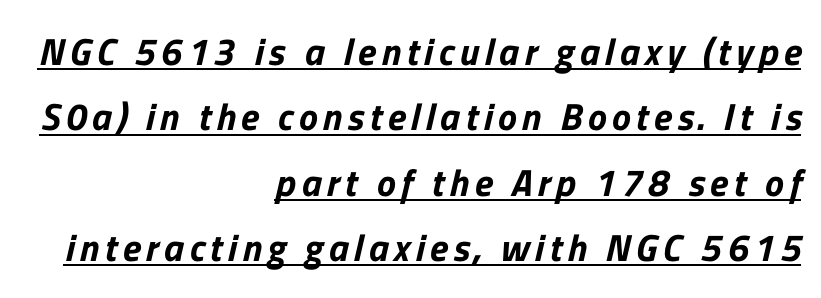
Q: Is the typeface a serif or a sans-serif typeface? A: Sans-serif.
Q: Is the text underlined? A: Yes.
Q: How is the paragraph aligned? A: Right-aligned.
Q: Width (condensed, normal, or wide)? A: Normal.
Q: Stroke contrast? A: Low.
Q: x-height? A: Medium.
Q: Monospaced? A: No.
